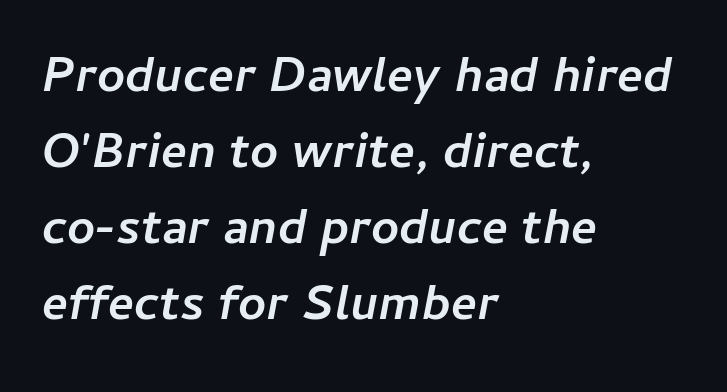
Compared with typical body copy, the letter spacing here is the same. The characters look thick and weighty, a clear bold. The rendering uses natural spacing where letterforms have individual widths. Beneath every word, the page is bare. A classic flush-left, rag-right setting is used for this passage.
